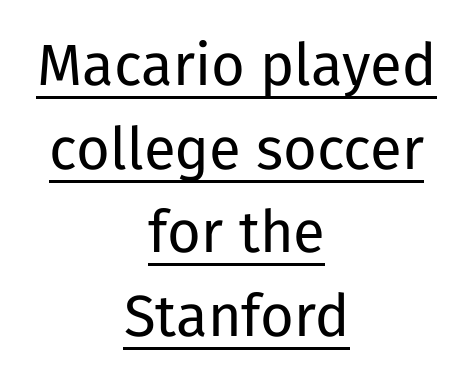
The glyphs are accompanied by a horizontal stroke just below them. Each word holds together tightly as a unit, with standard inter-letter gaps. The letters stand straight up with perfectly vertical stems. To sum up the face: it is a sans, with no serifs.
